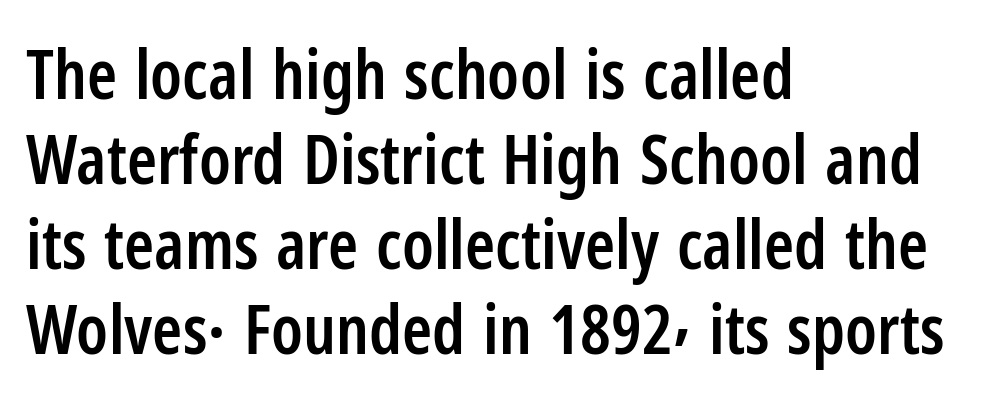
{"serif": "no", "italic": "no", "bold": "semi", "weight": "semibold", "width": "condensed", "stroke_contrast": "low", "x_height": "medium", "monospaced": "no", "underline": "no", "align": "left", "line_spacing": "normal", "line_spacing_ratio": 1.25, "letter_spacing": "normal", "letter_spacing_em": 0.0, "glyph_px": 68}
